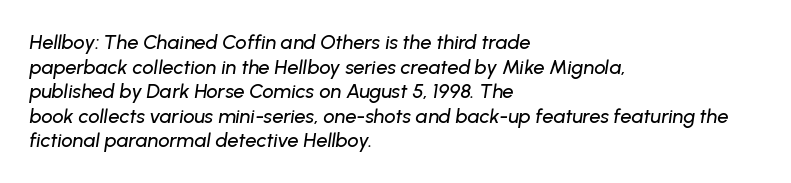
Q: Is the text italic (slanted)? A: Yes, it leans right by about 8 degrees.
Q: Is the text underlined? A: No.
Q: How is the paragraph aligned? A: Left-aligned.
Q: Is the spacing between letters normal or unusually wide? A: Normal.
